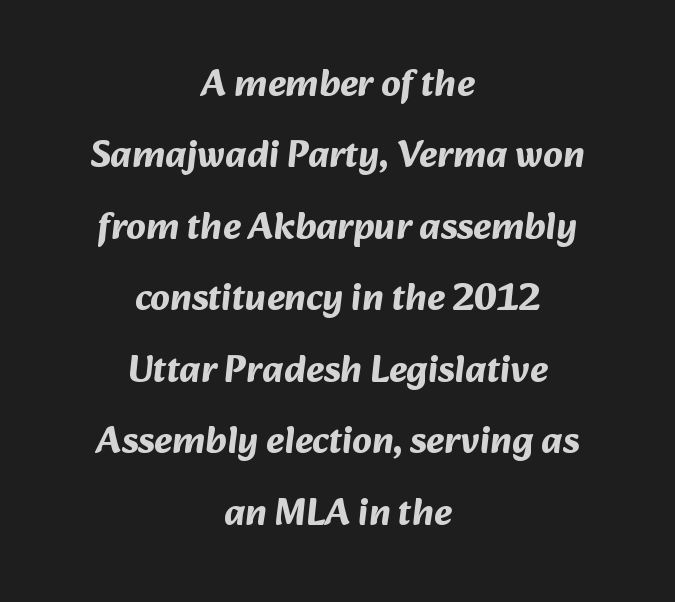
Q: Is the text bold? A: Yes.
Q: Is the typeface a serif or a sans-serif typeface? A: Sans-serif.
Q: Is the text underlined? A: No.
Q: How is the paragraph aligned? A: Centered.
Q: Is the spacing between letters normal or unusually wide? A: Normal.
Q: Width (condensed, normal, or wide)? A: Normal.
Q: Stroke contrast? A: Medium.
Q: x-height? A: Medium.
Q: Monospaced? A: No.
